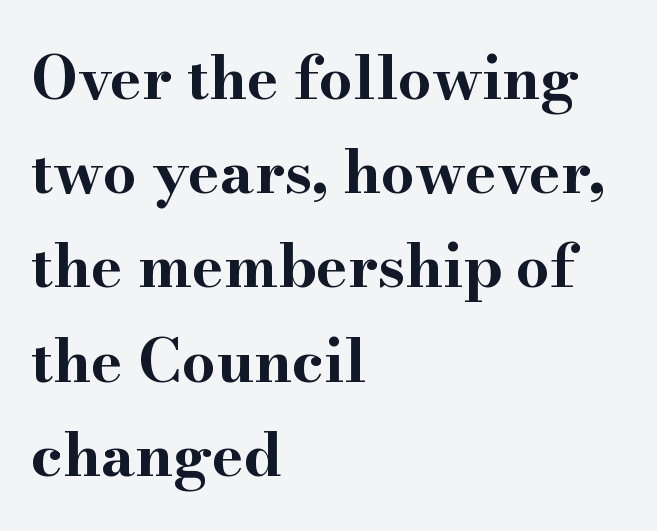
{"serif": "yes", "italic": "no", "bold": "yes", "weight": "bold", "width": "wide", "stroke_contrast": "high", "x_height": "small", "monospaced": "no", "underline": "no", "align": "left", "line_spacing": "normal", "line_spacing_ratio": 1.57, "letter_spacing": "normal", "letter_spacing_em": 0.0, "glyph_px": 60}
